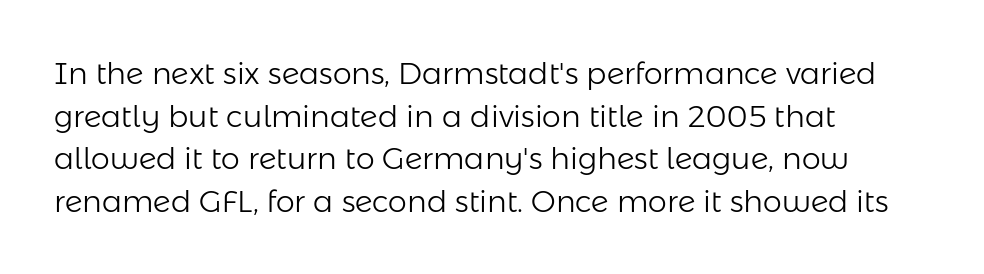
The image shows 30 px light sans-serif type, upright; set left-aligned, normal line spacing (1.42x), normal letter spacing, not underlined; low stroke contrast and a medium x-height.
